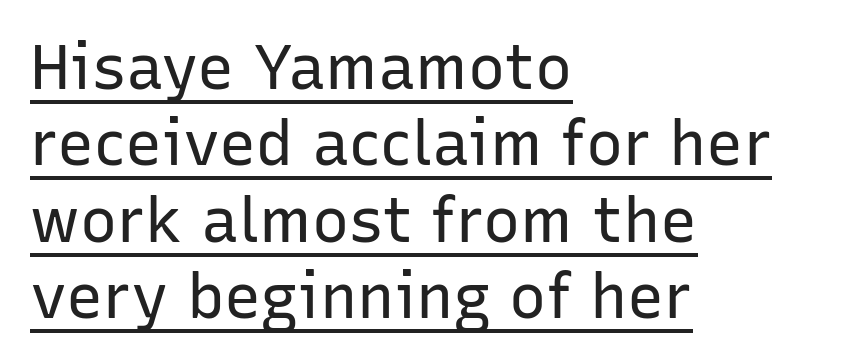
No heavy texture on the line: the type isn't bold. Glance below the letters and you will spot a drawn line. Does the type have serifs? No, each stem ends abruptly. Looks like regular typesetting: each glyph gets only the width it needs.
